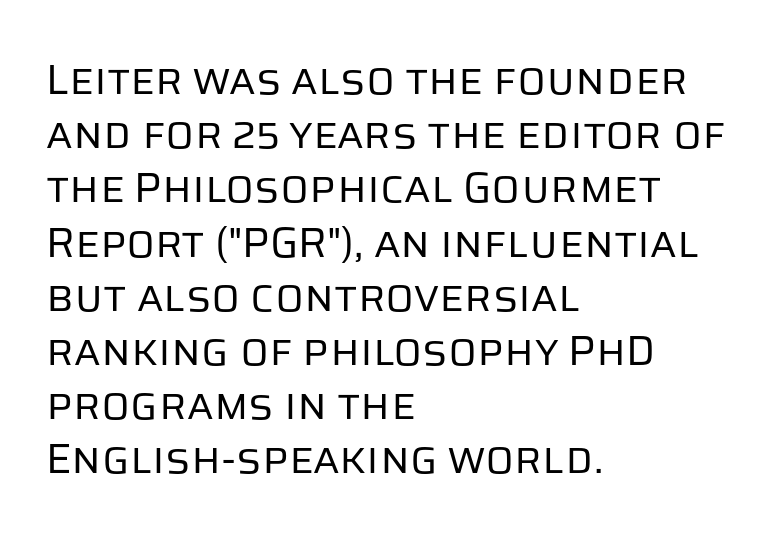
The image shows 42 px regular-weight sans-serif type, upright; set left-aligned, normal line spacing (1.29x), normal letter spacing, not underlined; low stroke contrast and a large x-height.
